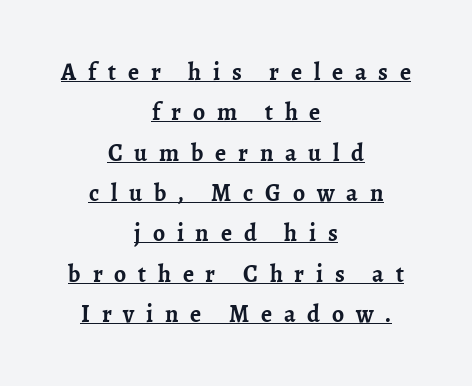
The image shows 24 px bold type, upright; set centered, normal line spacing (1.68x), unusually wide letter spacing (+0.49 em), underlined.
